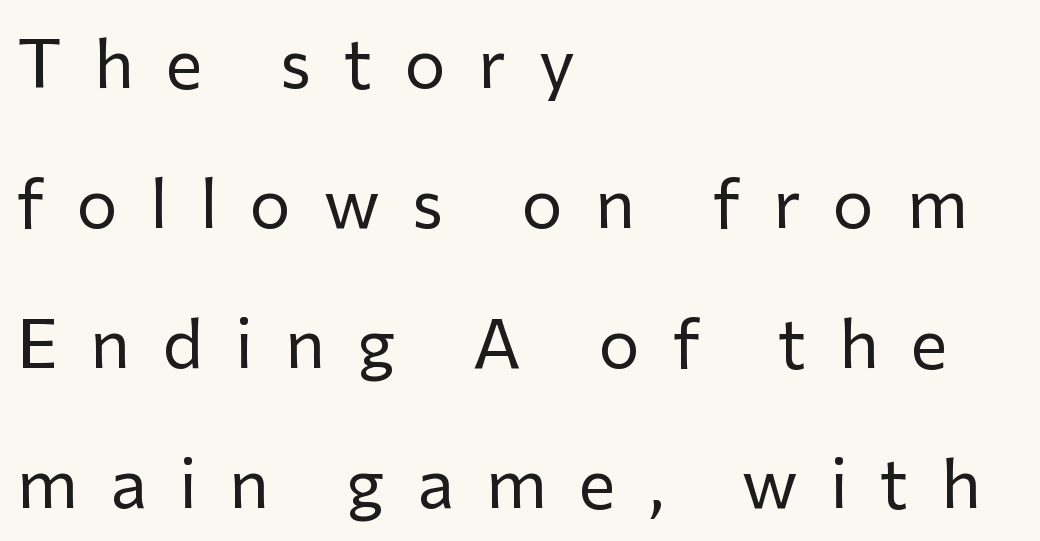
Q: Is the text bold? A: No.
Q: Is the text italic (slanted)? A: No, it is upright.
Q: Is the typeface a serif or a sans-serif typeface? A: Sans-serif.
Q: Is the text underlined? A: No.
Q: How is the paragraph aligned? A: Left-aligned.
Q: Is the spacing between letters normal or unusually wide? A: Unusually wide.
Q: Is the spacing between lines tight, normal or loose? A: Loose.
Q: Width (condensed, normal, or wide)? A: Normal.
Q: Stroke contrast? A: Low.
Q: x-height? A: Medium.
Q: Monospaced? A: No.
